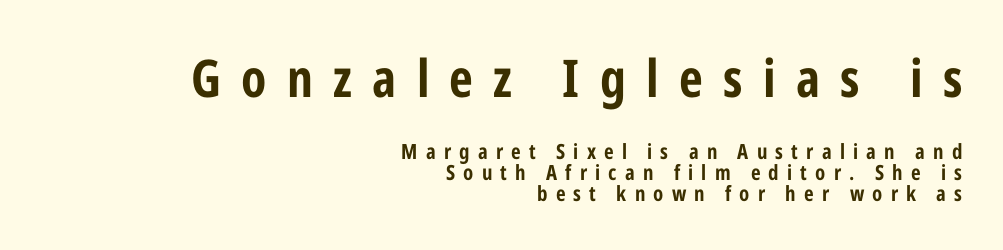
{"serif": "no", "italic": "no", "width": "condensed", "stroke_contrast": "low", "x_height": "medium", "monospaced": "no", "underline": "no", "align": "right", "line_spacing": "tight", "line_spacing_ratio": 1.02, "letter_spacing": "wide", "letter_spacing_em": 0.39, "larger_block": "first", "size_ratio": 2.48, "glyph_px": 52}
